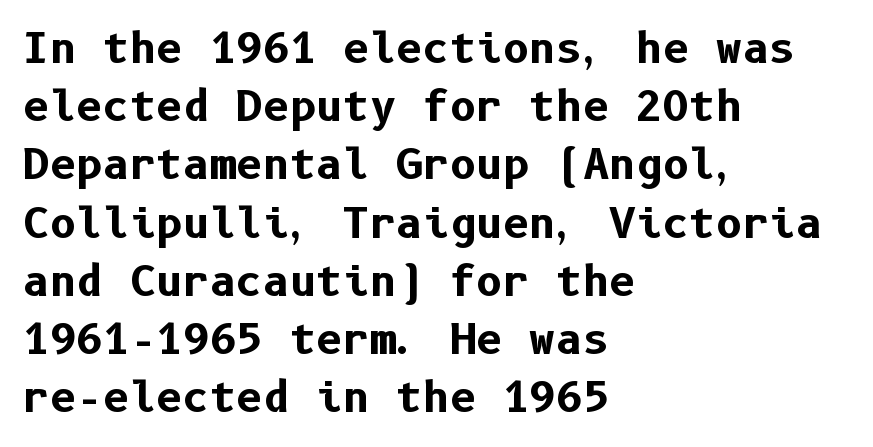
The image shows 41 px bold sans-serif type, upright; set left-aligned, normal line spacing (1.42x), normal letter spacing, not underlined; low stroke contrast and a medium x-height.
